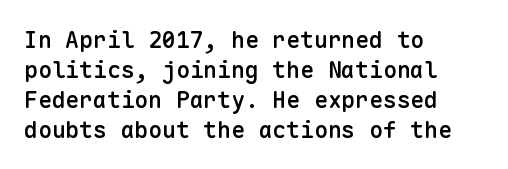
Letter spacing: default. Unlike italic type, these characters show no tilt at all. Look at the stroke-to-counter ratio: somewhat heavy, a semibold. Layout note: lines flush left.
